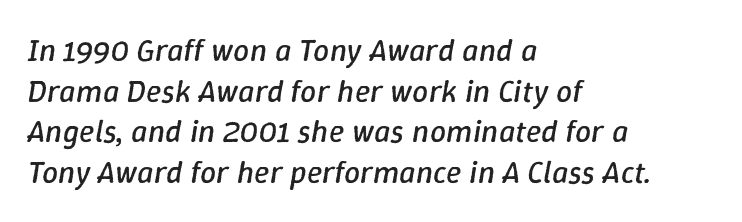
Q: Is the text bold? A: No.
Q: Is the text italic (slanted)? A: Yes, it leans right by about 9 degrees.
Q: Is the text underlined? A: No.
Q: How is the paragraph aligned? A: Left-aligned.
Q: Is the spacing between letters normal or unusually wide? A: Normal.
Q: Is the spacing between lines tight, normal or loose? A: Normal.
Q: Width (condensed, normal, or wide)? A: Normal.
Q: Stroke contrast? A: Low.
Q: x-height? A: Medium.
Q: Monospaced? A: No.
